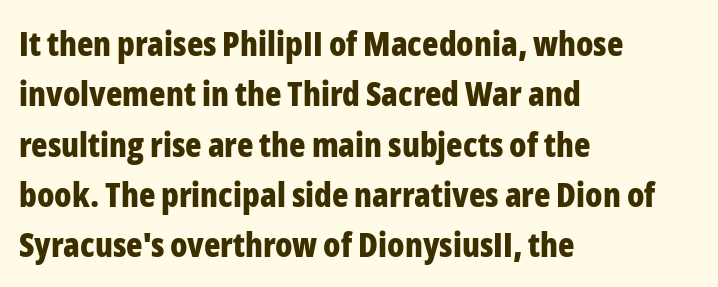
{"serif": "no", "italic": "no", "bold": "yes", "weight": "bold", "width": "condensed", "stroke_contrast": "low", "x_height": "medium", "monospaced": "no", "underline": "no", "align": "left", "line_spacing": "normal", "line_spacing_ratio": 1.48, "letter_spacing": "normal", "letter_spacing_em": 0.0, "glyph_px": 34}
